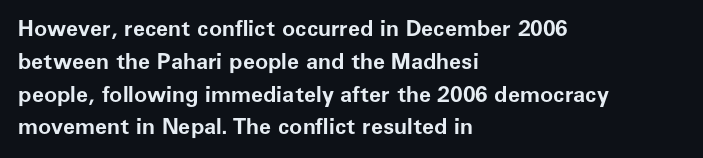
Nobody touched the tracking dial on this one. Alignment: flush left. Tall strokes in this sample are plumb rather than angled. Weight: bold.
